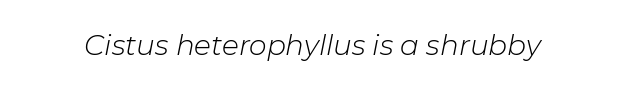
The image shows 28 px light type, italic (leaning right); set normal letter spacing, not underlined; low stroke contrast and a medium x-height.
